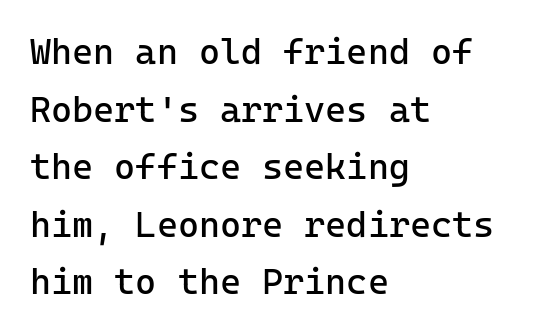
Q: Is the text bold? A: No.
Q: Is the text italic (slanted)? A: No, it is upright.
Q: Is the typeface a serif or a sans-serif typeface? A: Sans-serif.
Q: Is the text underlined? A: No.
Q: How is the paragraph aligned? A: Left-aligned.
Q: Is the spacing between letters normal or unusually wide? A: Normal.
Q: Is the spacing between lines tight, normal or loose? A: Normal.
Q: Width (condensed, normal, or wide)? A: Normal.
Q: Stroke contrast? A: Low.
Q: x-height? A: Medium.
Q: Monospaced? A: Yes.
